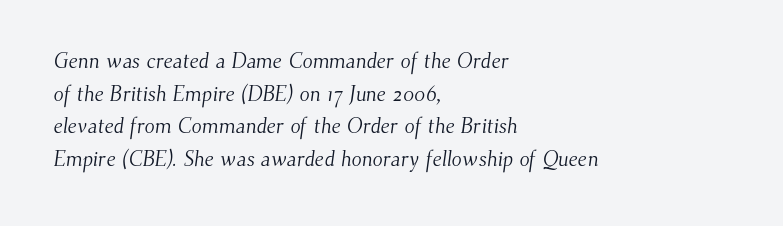
The image shows 21 px text type; set left-aligned, normal line spacing (1.55x), normal letter spacing, not underlined.
